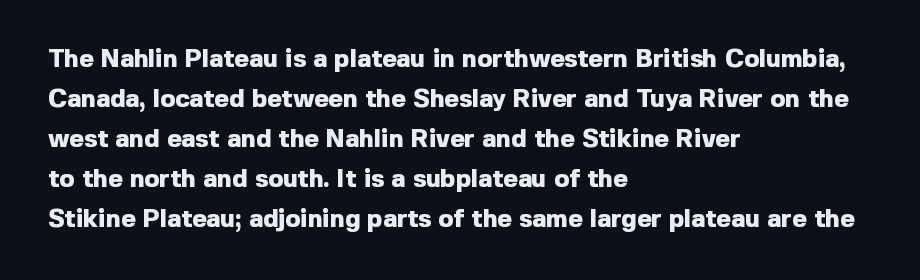
Q: Is the text bold? A: Yes.
Q: Is the text italic (slanted)? A: No, it is upright.
Q: Is the text underlined? A: No.
Q: How is the paragraph aligned? A: Left-aligned.
Q: Is the spacing between letters normal or unusually wide? A: Normal.
Q: Is the spacing between lines tight, normal or loose? A: Normal.
